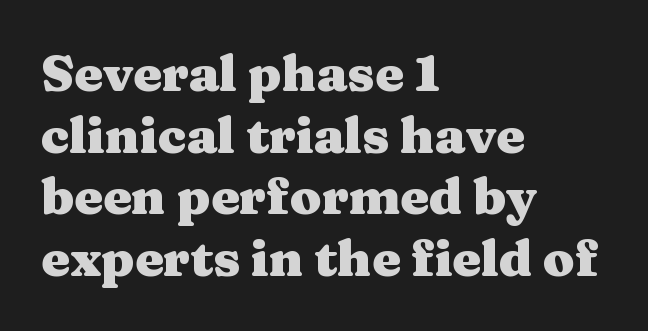
Notice how the passage keeps a crisp vertical edge on the left only. Words appear dense and cohesive because spacing is normal. This is serif lettering, the kind often seen in printed books. The face used here has the dense, thick strokes of a bold. Does the lettering tilt? It doesn't — this is upright.
